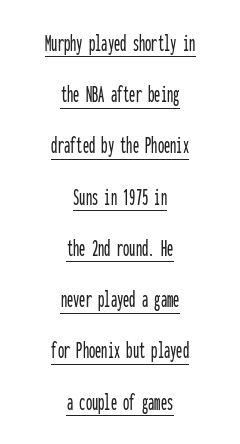
Q: Is the text italic (slanted)? A: No, it is upright.
Q: Is the text underlined? A: Yes.
Q: How is the paragraph aligned? A: Centered.
Q: Is the spacing between letters normal or unusually wide? A: Normal.
Q: Is the spacing between lines tight, normal or loose? A: Loose.
